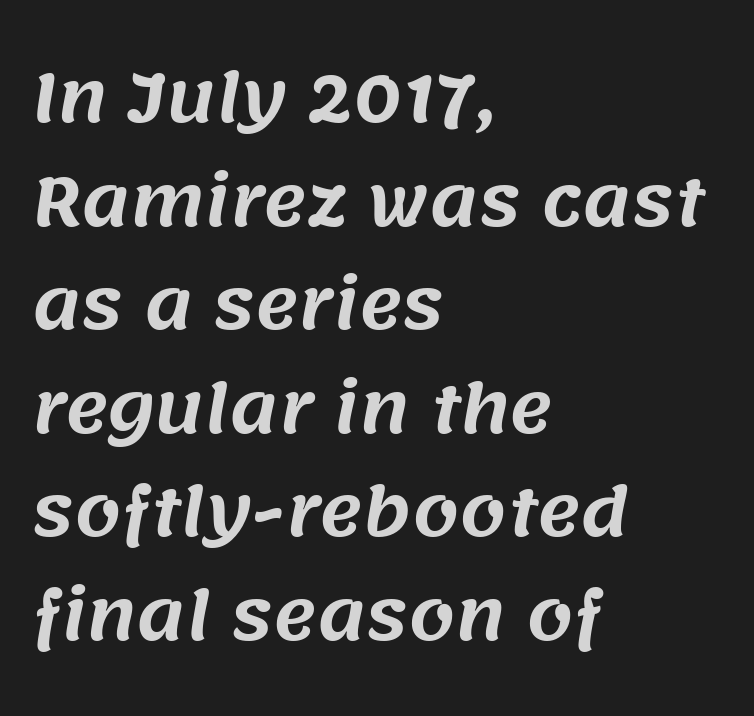
This block has exactly the height ordinary leading produces. Does the type have serifs? No, each stem ends abruptly. The letterforms sit shoulder to shoulder at normal distance. Proportional: the letters do not fall into vertical columns. A classic flush-left, rag-right setting is used for this passage. The strip under each line holds only bare page.
